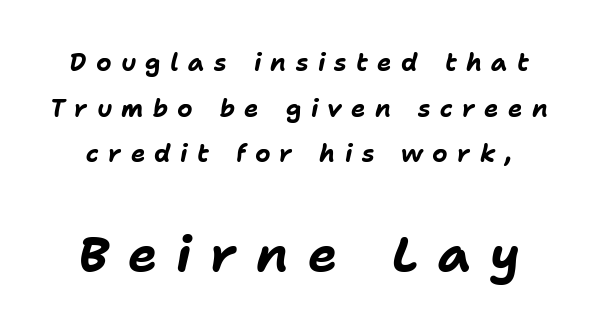
The image shows 49 px bold type, italic (leaning right); set loose line spacing (1.9x), unusually wide letter spacing (+0.39 em), not underlined; the second (bottom) block is 2.04x larger; low stroke contrast and a medium x-height.
